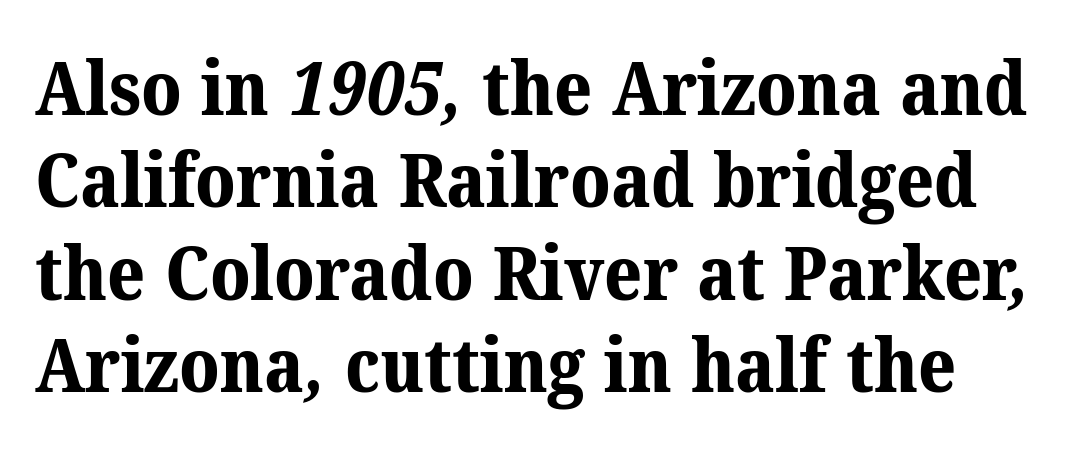
You can tell from the footed stems that serif type was used. Nothing unusual about the tracking: characters are spaced as the font intends. The glyphs are unaccompanied by any horizontal stroke below them. This sample has the flowing, uneven cadence of proportional lettering.
